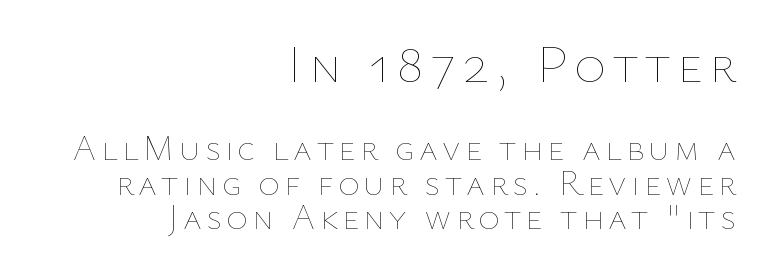
Lines of text with bare space underneath. Vertical strokes here are truly vertical. The letters advance in unequal steps, a hallmark of proportional type. Each new line begins almost immediately beneath the previous one. Right-aligned paragraph, ragged on the left. Caption: upper text group enlarged, lower text group reduced.
